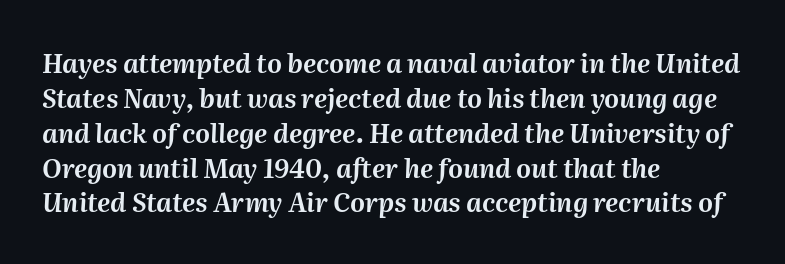
The image shows 26 px text type, italic (leaning right); set left-aligned, normal line spacing (1.34x), normal letter spacing, not underlined.
